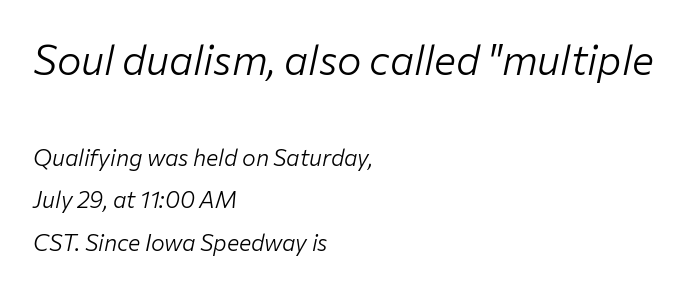
Each word holds together tightly as a unit, with standard inter-letter gaps. An italicized treatment has been applied to the whole sample. All the whitespace from short lines collects on the right. The specimen omits any rule beneath the text block's lines. Weight class: somewhere from thin through regular. Is this a fixed-width face? No — the glyphs have proportional, varying widths.
